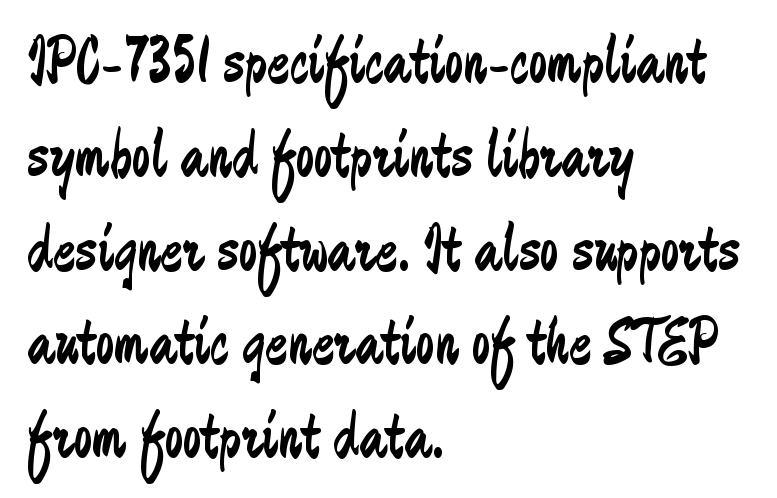
{"serif": "no", "bold": "no", "weight": "regular", "width": "condensed", "stroke_contrast": "low", "x_height": "medium", "monospaced": "no", "underline": "no", "align": "left", "line_spacing": "normal", "line_spacing_ratio": 1.4, "letter_spacing": "normal", "letter_spacing_em": 0.0, "glyph_px": 67}
